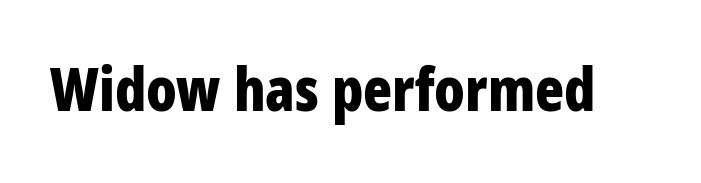
Q: Is the text bold? A: Yes.
Q: Is the text italic (slanted)? A: No, it is upright.
Q: Is the typeface a serif or a sans-serif typeface? A: Sans-serif.
Q: Is the text underlined? A: No.
Q: Is the spacing between letters normal or unusually wide? A: Normal.
Q: Width (condensed, normal, or wide)? A: Condensed.
Q: Stroke contrast? A: Low.
Q: x-height? A: Large.
Q: Monospaced? A: No.
